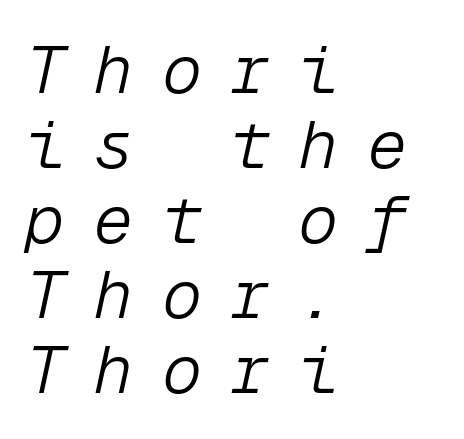
Q: Is the text bold? A: No.
Q: Is the text italic (slanted)? A: Yes, it leans right by about 12 degrees.
Q: Is the text underlined? A: No.
Q: How is the paragraph aligned? A: Left-aligned.
Q: Is the spacing between letters normal or unusually wide? A: Unusually wide.
Q: Is the spacing between lines tight, normal or loose? A: Tight.
Q: Width (condensed, normal, or wide)? A: Normal.
Q: Stroke contrast? A: Low.
Q: x-height? A: Medium.
Q: Monospaced? A: Yes.
